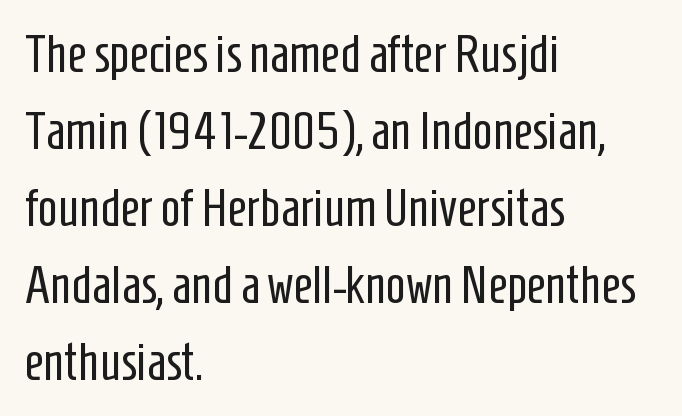
The image shows 52 px regular-weight, condensed sans-serif type, upright; set left-aligned, normal line spacing (1.48x), normal letter spacing, not underlined; low stroke contrast and a medium x-height.
